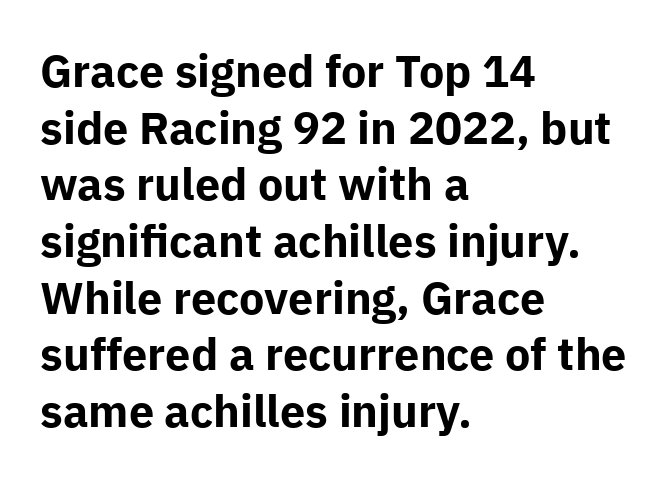
Horizontally, the lines are justified to the leading edge only. Here the glyphs are tracked normally, forming tight word shapes. Serif or sans? Sans — the stroke terminals are bare. A dark, heavy texture on the line: the type is bold. Ascenders rise straight up at ninety degrees. Regarding leading, the lines here are spaced in the standard way.
